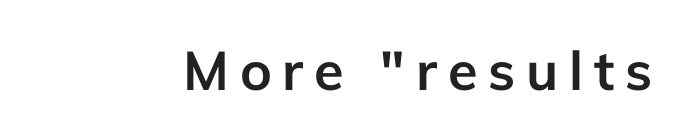
Q: Is the text bold? A: Yes.
Q: Is the text italic (slanted)? A: No, it is upright.
Q: Is the typeface a serif or a sans-serif typeface? A: Sans-serif.
Q: Is the text underlined? A: No.
Q: Is the spacing between letters normal or unusually wide? A: Unusually wide.
Q: Width (condensed, normal, or wide)? A: Normal.
Q: Stroke contrast? A: Low.
Q: x-height? A: Medium.
Q: Monospaced? A: No.
